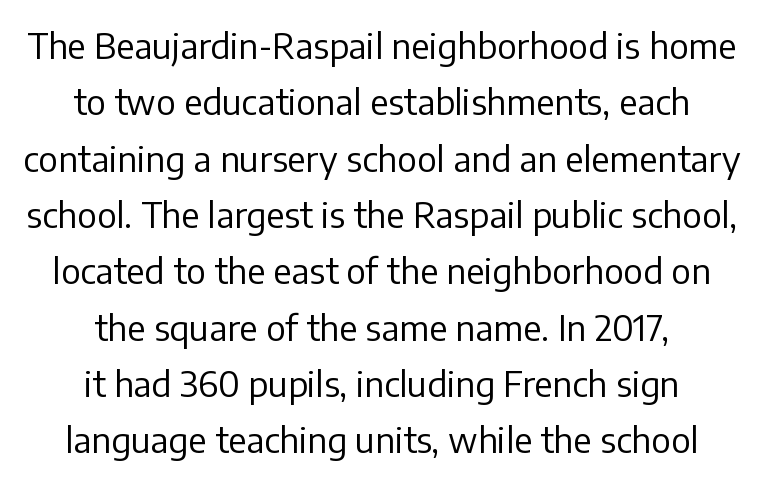
Q: Is the text bold? A: No.
Q: Is the text italic (slanted)? A: No, it is upright.
Q: Is the typeface a serif or a sans-serif typeface? A: Sans-serif.
Q: Is the text underlined? A: No.
Q: How is the paragraph aligned? A: Centered.
Q: Is the spacing between letters normal or unusually wide? A: Normal.
Q: Is the spacing between lines tight, normal or loose? A: Normal.
Q: Width (condensed, normal, or wide)? A: Normal.
Q: Stroke contrast? A: Low.
Q: x-height? A: Medium.
Q: Monospaced? A: No.
